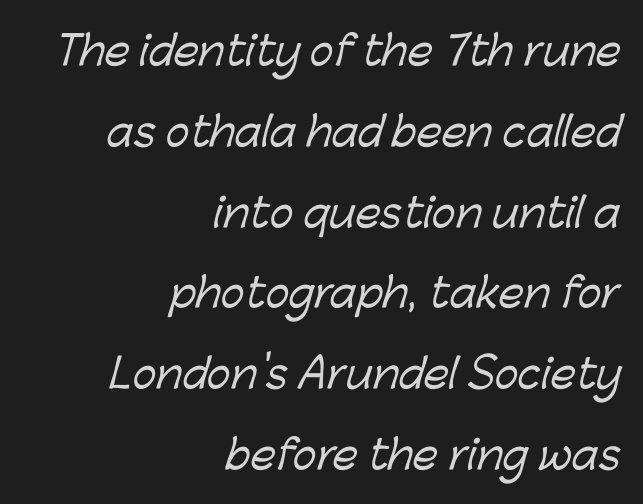
Q: Is the typeface a serif or a sans-serif typeface? A: Sans-serif.
Q: Is the text underlined? A: No.
Q: How is the paragraph aligned? A: Right-aligned.
Q: Is the spacing between letters normal or unusually wide? A: Normal.
Q: Is the spacing between lines tight, normal or loose? A: Loose.
Q: Width (condensed, normal, or wide)? A: Normal.
Q: Stroke contrast? A: Low.
Q: x-height? A: Medium.
Q: Monospaced? A: No.
